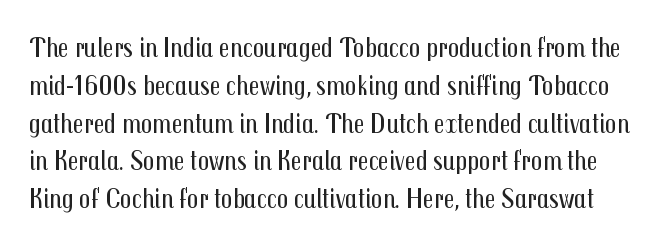
A typesetter would call this proportional, since set widths differ per character. The characters display no serif detailing; their extremities are plain. In terms of posture, this sample is upright. These lines sit exactly where default settings would place them. Honestly, the letter spacing is just normal — you wouldn't notice it. No word sits above an underline.
